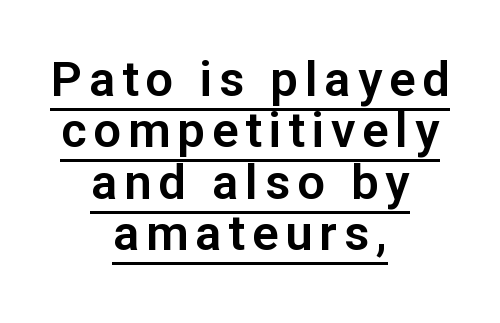
Q: Is the text italic (slanted)? A: No, it is upright.
Q: Is the typeface a serif or a sans-serif typeface? A: Sans-serif.
Q: Is the text underlined? A: Yes.
Q: How is the paragraph aligned? A: Centered.
Q: Is the spacing between lines tight, normal or loose? A: Tight.
Q: Width (condensed, normal, or wide)? A: Normal.
Q: Stroke contrast? A: Low.
Q: x-height? A: Medium.
Q: Monospaced? A: No.
